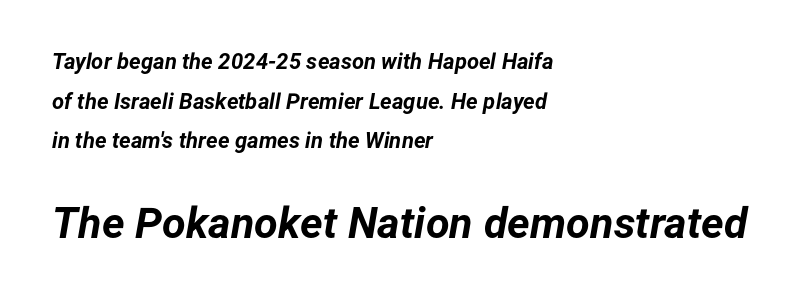
{"italic": "yes", "lean": "right", "slant_degrees": 12, "bold": "yes", "weight": "bold", "width": "normal", "stroke_contrast": "low", "x_height": "medium", "monospaced": "no", "underline": "no", "align": "left", "line_spacing_ratio": 1.8, "letter_spacing": "normal", "letter_spacing_em": 0.0, "larger_block": "second", "size_ratio": 1.95, "glyph_px": 43}
